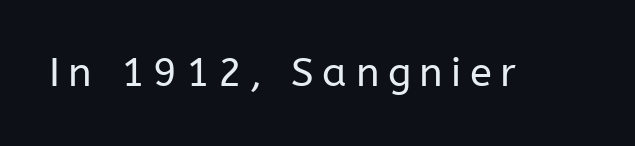
Q: Is the text bold? A: No.
Q: Is the text italic (slanted)? A: No, it is upright.
Q: Is the typeface a serif or a sans-serif typeface? A: Sans-serif.
Q: Is the text underlined? A: No.
Q: Is the spacing between letters normal or unusually wide? A: Unusually wide.
Q: Width (condensed, normal, or wide)? A: Normal.
Q: Stroke contrast? A: Low.
Q: x-height? A: Medium.
Q: Monospaced? A: No.
